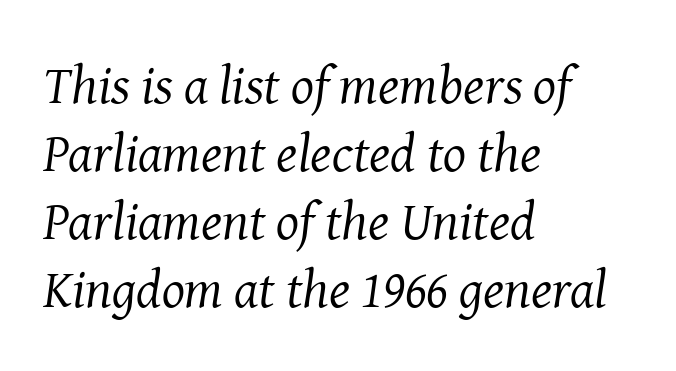
Q: Is the text bold? A: No.
Q: Is the text italic (slanted)? A: Yes, it leans right by about 8 degrees.
Q: Is the typeface a serif or a sans-serif typeface? A: Serif.
Q: Is the text underlined? A: No.
Q: How is the paragraph aligned? A: Left-aligned.
Q: Is the spacing between letters normal or unusually wide? A: Normal.
Q: Is the spacing between lines tight, normal or loose? A: Normal.
Q: Width (condensed, normal, or wide)? A: Normal.
Q: Stroke contrast? A: Medium.
Q: x-height? A: Medium.
Q: Monospaced? A: No.
